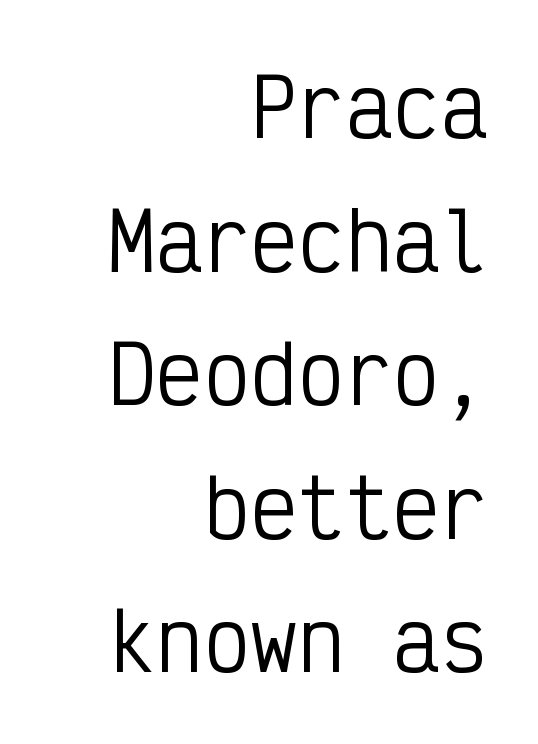
Q: Is the text bold? A: No.
Q: Is the text italic (slanted)? A: No, it is upright.
Q: Is the typeface a serif or a sans-serif typeface? A: Sans-serif.
Q: Is the text underlined? A: No.
Q: How is the paragraph aligned? A: Right-aligned.
Q: Is the spacing between letters normal or unusually wide? A: Normal.
Q: Is the spacing between lines tight, normal or loose? A: Normal.
Q: Width (condensed, normal, or wide)? A: Condensed.
Q: Stroke contrast? A: Low.
Q: x-height? A: Medium.
Q: Monospaced? A: Yes.
